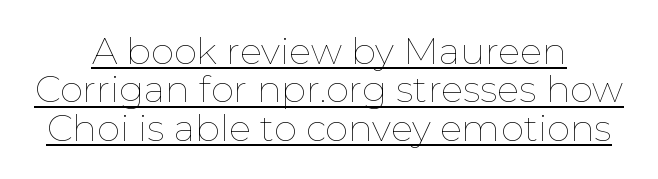
The space between consecutive lines is stingy. This sample uses an upright cut, with every glyph sitting square on the baseline. This is not heavy type; no bold has been used. You could call the tracking neutral — neither tight nor loose. Does a line run under the words? Yes, clearly. One-word summary of the alignment: center.
